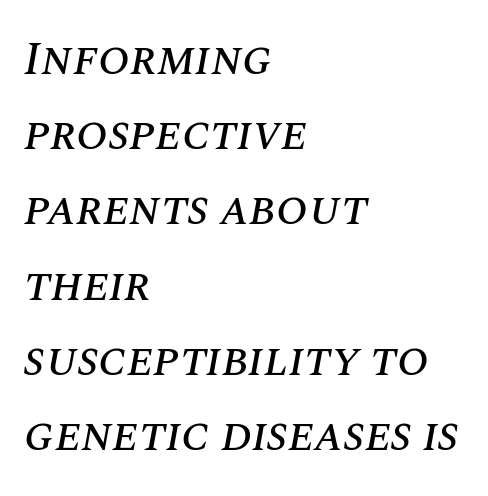
The image shows 47 px text type, italic (leaning right); set left-aligned, normal line spacing (1.6x), normal letter spacing, not underlined; medium stroke contrast and a large x-height.
